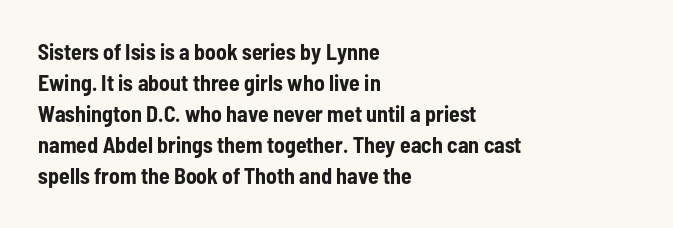
Q: Is the text bold? A: Yes.
Q: Is the text italic (slanted)? A: No, it is upright.
Q: Is the text underlined? A: No.
Q: How is the paragraph aligned? A: Left-aligned.
Q: Is the spacing between letters normal or unusually wide? A: Normal.
Q: Is the spacing between lines tight, normal or loose? A: Normal.
